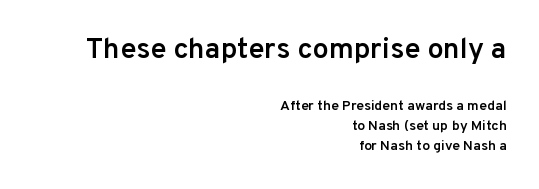
Q: Is the text bold? A: Semi-bold.
Q: Is the text italic (slanted)? A: No, it is upright.
Q: Is the typeface a serif or a sans-serif typeface? A: Sans-serif.
Q: Is the text underlined? A: No.
Q: How is the paragraph aligned? A: Right-aligned.
Q: Is the spacing between letters normal or unusually wide? A: Normal.
Q: Is the spacing between lines tight, normal or loose? A: Normal.
Q: Which block of text is set in a larger size, the first (top) or the second (bottom)? A: The first (top) one.
Q: Width (condensed, normal, or wide)? A: Normal.
Q: Stroke contrast? A: Low.
Q: x-height? A: Medium.
Q: Monospaced? A: No.
